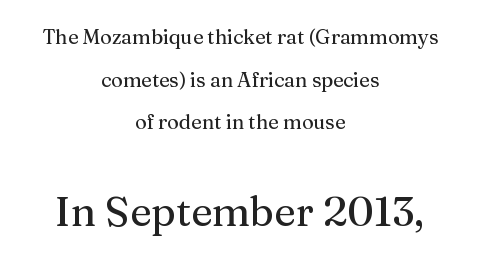
Q: Is the text italic (slanted)? A: No, it is upright.
Q: Is the typeface a serif or a sans-serif typeface? A: Serif.
Q: Is the text underlined? A: No.
Q: How is the paragraph aligned? A: Centered.
Q: Is the spacing between letters normal or unusually wide? A: Normal.
Q: Is the spacing between lines tight, normal or loose? A: Loose.
Q: Which block of text is set in a larger size, the first (top) or the second (bottom)? A: The second (bottom) one.
Q: Width (condensed, normal, or wide)? A: Normal.
Q: Stroke contrast? A: Medium.
Q: x-height? A: Medium.
Q: Monospaced? A: No.
